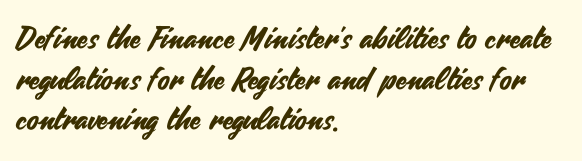
Vertically, the passage feels balanced, rows spaced as you'd expect. Look at the tracking — it's just the regular setting, nothing added. Does the type have serifs? No, each stem ends abruptly. Has an underline been added? It has not. You could not count columns in this text — the font is proportionally spaced.
